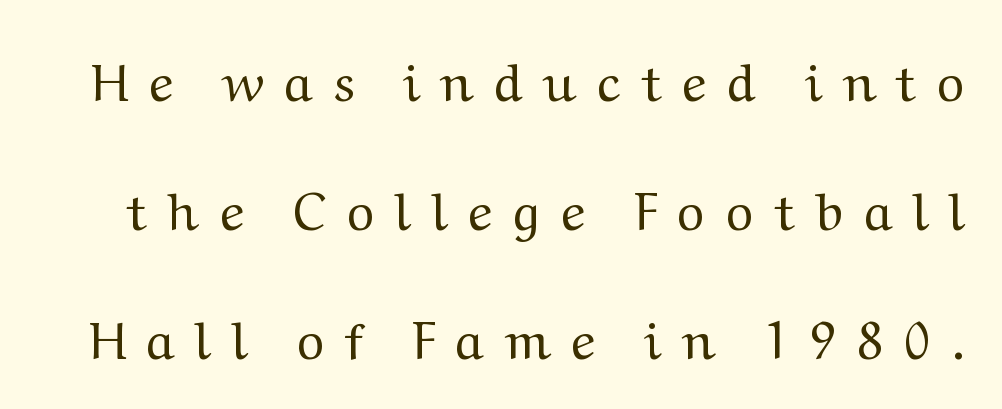
The image shows 52 px regular-weight, wide serif type, upright; set loose line spacing (2.48x), unusually wide letter spacing (+0.4 em), not underlined; medium stroke contrast and a medium x-height.
